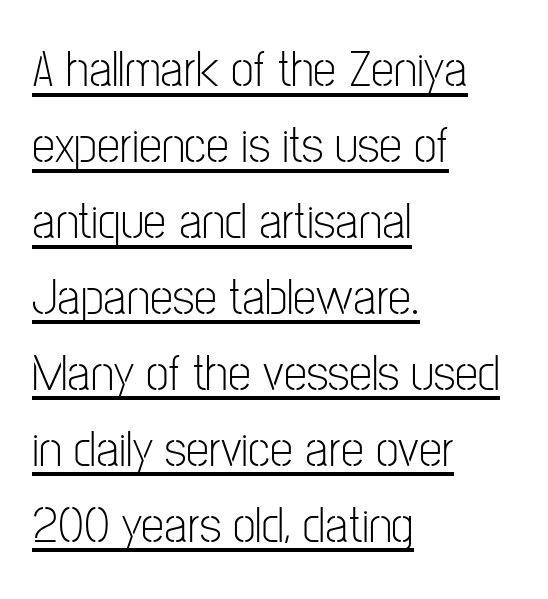
Q: Is the text bold? A: No.
Q: Is the text italic (slanted)? A: No, it is upright.
Q: Is the typeface a serif or a sans-serif typeface? A: Sans-serif.
Q: Is the text underlined? A: Yes.
Q: How is the paragraph aligned? A: Left-aligned.
Q: Is the spacing between letters normal or unusually wide? A: Normal.
Q: Is the spacing between lines tight, normal or loose? A: Normal.
Q: Width (condensed, normal, or wide)? A: Condensed.
Q: Stroke contrast? A: Low.
Q: x-height? A: Medium.
Q: Monospaced? A: No.
